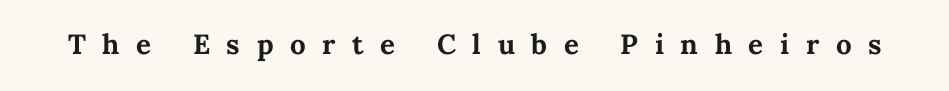
The image shows 37 px semibold type, upright; set unusually wide letter spacing (+0.45 em), not underlined; medium stroke contrast and a medium x-height.
